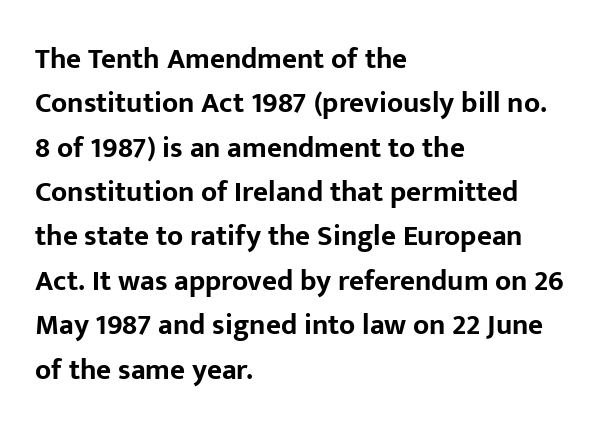
The image shows 29 px bold sans-serif type, upright; set left-aligned, normal line spacing (1.53x), normal letter spacing, not underlined; low stroke contrast and a medium x-height.
